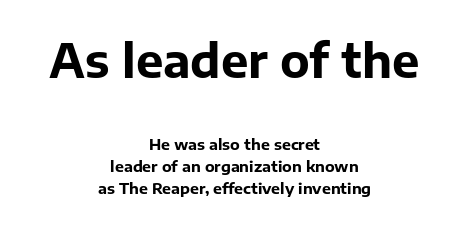
{"serif": "no", "italic": "no", "bold": "yes", "weight": "bold", "width": "normal", "stroke_contrast": "low", "x_height": "medium", "monospaced": "no", "underline": "no", "align": "center", "line_spacing": "normal", "line_spacing_ratio": 1.46, "letter_spacing": "normal", "letter_spacing_em": 0.0, "larger_block": "first", "size_ratio": 3.07, "glyph_px": 46}
